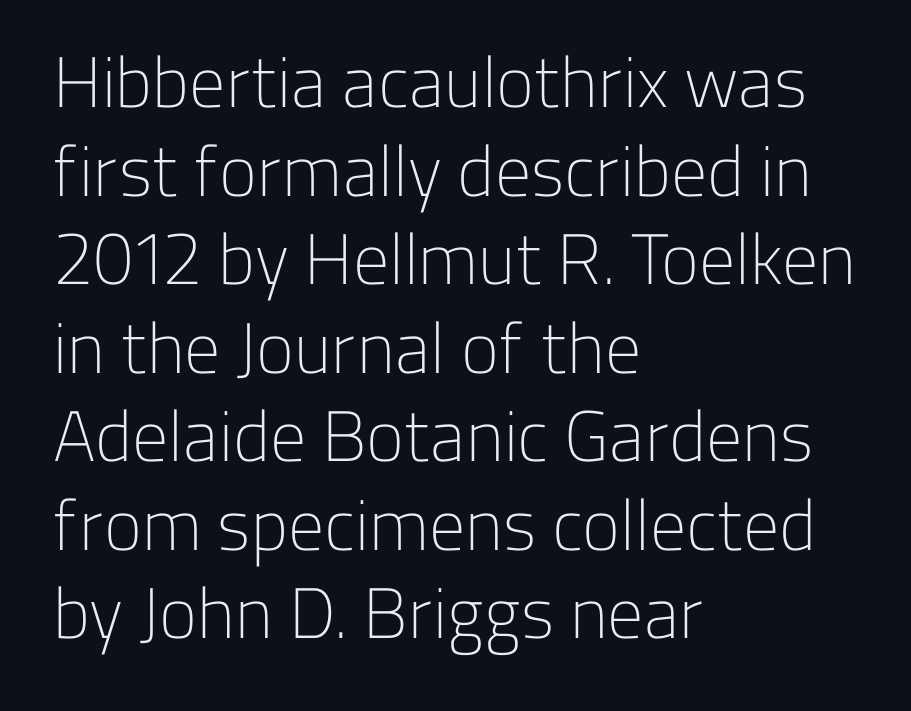
Posture: vertical. This sample is left-justified, so line endings fall wherever the words run out. Stems here are at most as thick as an everyday book face. Character widths vary here, with narrow letters taking less room than wide ones.
